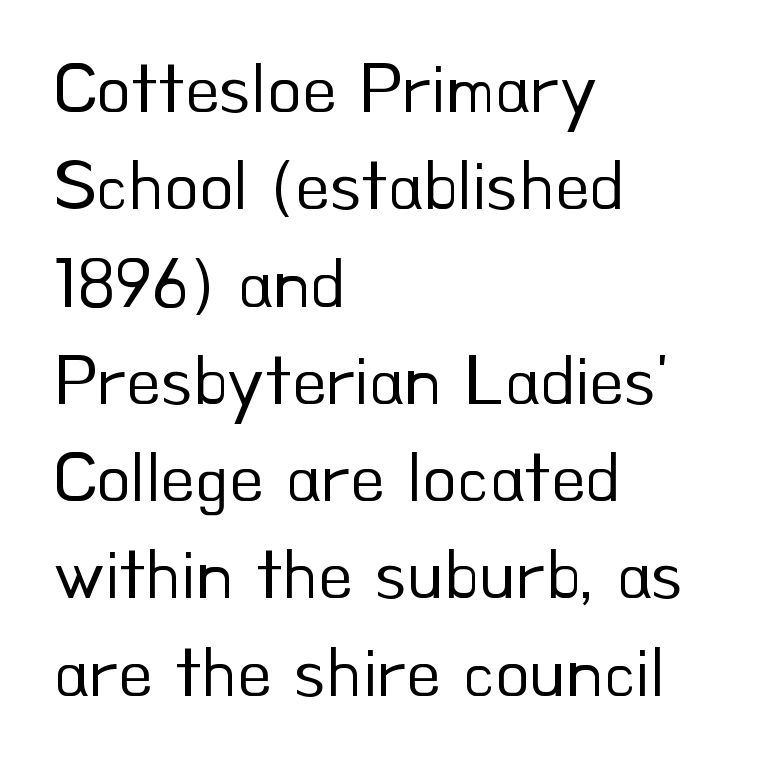
Letters have the restrained weight of plain body copy at most. Designer's note — italics off, roman on. This rendering employs a face without finishing strokes, i.e., a sans-serif. Leading: standard.
